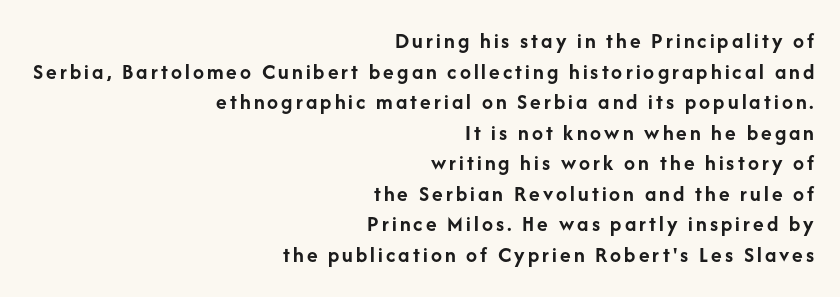
Q: Is the text bold? A: Yes.
Q: Is the text italic (slanted)? A: No, it is upright.
Q: Is the text underlined? A: No.
Q: How is the paragraph aligned? A: Right-aligned.
Q: Is the spacing between lines tight, normal or loose? A: Normal.
